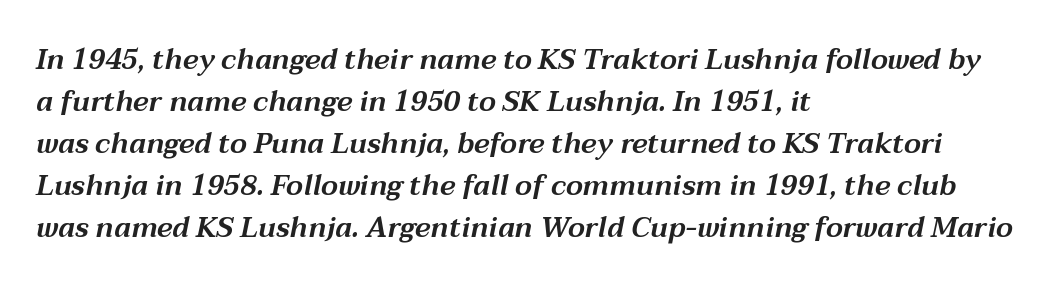
Q: Is the text italic (slanted)? A: Yes, it leans right by about 12 degrees.
Q: Is the text underlined? A: No.
Q: How is the paragraph aligned? A: Left-aligned.
Q: Is the spacing between letters normal or unusually wide? A: Normal.
Q: Is the spacing between lines tight, normal or loose? A: Normal.
Q: Width (condensed, normal, or wide)? A: Wide.
Q: Stroke contrast? A: Medium.
Q: x-height? A: Medium.
Q: Monospaced? A: No.
